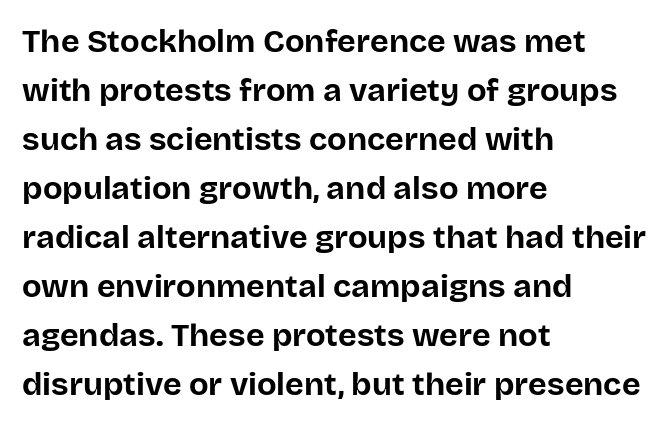
Each word holds together tightly as a unit, with standard inter-letter gaps. No word sits above an underline. The lettering stays uniformly vertical, giving the passage a roman look. Each new line begins a customary step beneath the previous one.
